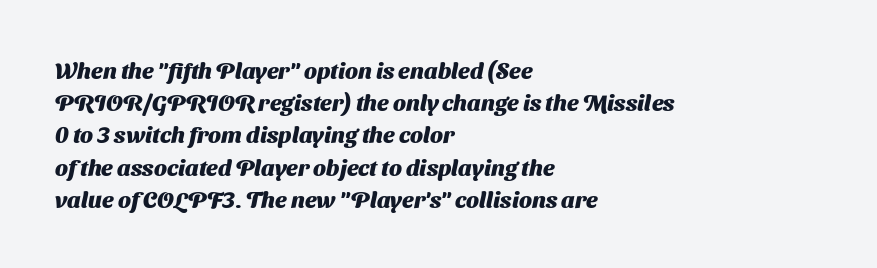
{"bold": "yes", "underline": "no", "align": "left", "line_spacing": "normal", "line_spacing_ratio": 1.4, "letter_spacing": "normal", "letter_spacing_em": 0.0, "glyph_px": 23}
